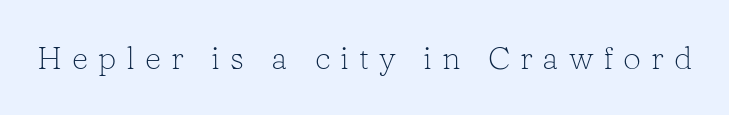
Q: Is the text bold? A: No.
Q: Is the text italic (slanted)? A: No, it is upright.
Q: Is the typeface a serif or a sans-serif typeface? A: Serif.
Q: Is the text underlined? A: No.
Q: Is the spacing between letters normal or unusually wide? A: Unusually wide.
Q: Width (condensed, normal, or wide)? A: Normal.
Q: Stroke contrast? A: Low.
Q: x-height? A: Medium.
Q: Monospaced? A: No.
